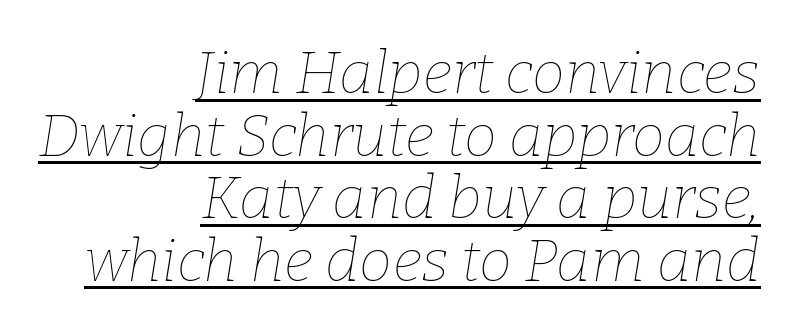
Q: Is the text bold? A: No.
Q: Is the text italic (slanted)? A: Yes, it leans right by about 9 degrees.
Q: Is the text underlined? A: Yes.
Q: How is the paragraph aligned? A: Right-aligned.
Q: Is the spacing between letters normal or unusually wide? A: Normal.
Q: Is the spacing between lines tight, normal or loose? A: Tight.
Q: Width (condensed, normal, or wide)? A: Normal.
Q: Stroke contrast? A: Low.
Q: x-height? A: Medium.
Q: Monospaced? A: No.
